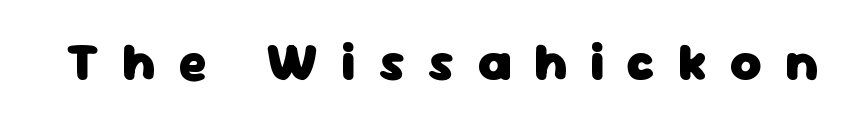
{"serif": "no", "italic": "no", "bold": "yes", "weight": "heavy", "width": "normal", "stroke_contrast": "low", "x_height": "medium", "monospaced": "no", "underline": "no", "letter_spacing": "wide", "letter_spacing_em": 0.42, "glyph_px": 54}
